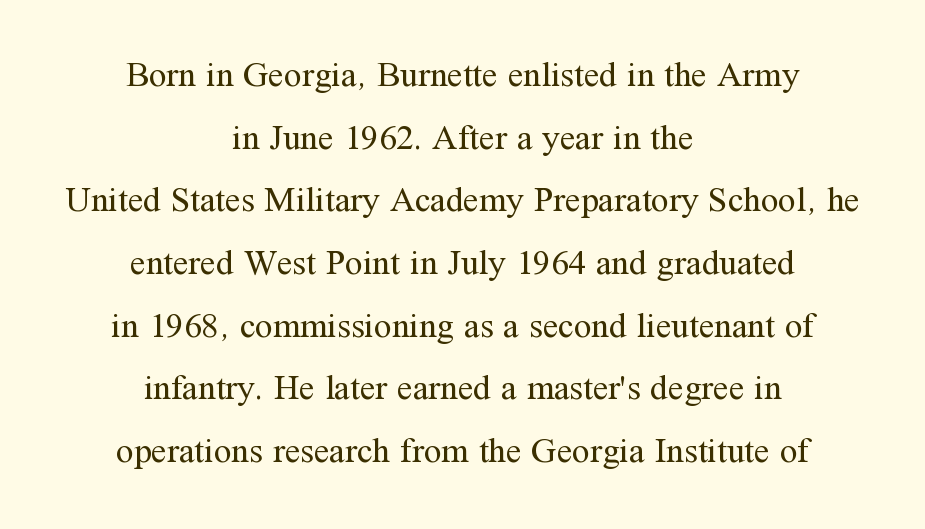
{"serif": "yes", "italic": "no", "bold": "no", "weight": "regular", "width": "normal", "stroke_contrast": "medium", "x_height": "medium", "monospaced": "no", "underline": "no", "align": "center", "line_spacing_ratio": 1.79, "letter_spacing": "normal", "letter_spacing_em": 0.0, "glyph_px": 35}
